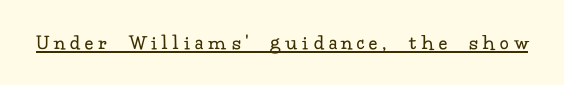
The image shows 22 px text type, upright; set unusually wide letter spacing (+0.25 em), underlined.
